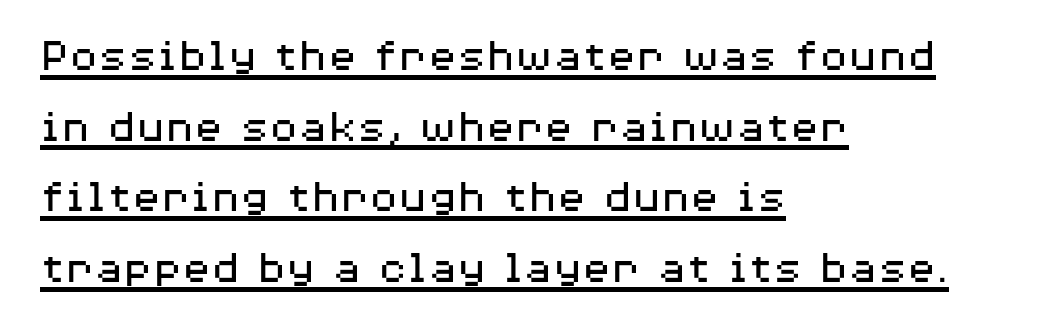
Q: Is the text bold? A: No.
Q: Is the text italic (slanted)? A: No, it is upright.
Q: Is the typeface a serif or a sans-serif typeface? A: Sans-serif.
Q: Is the text underlined? A: Yes.
Q: How is the paragraph aligned? A: Left-aligned.
Q: Is the spacing between letters normal or unusually wide? A: Normal.
Q: Is the spacing between lines tight, normal or loose? A: Normal.
Q: Width (condensed, normal, or wide)? A: Wide.
Q: Stroke contrast? A: Medium.
Q: x-height? A: Medium.
Q: Monospaced? A: No.
